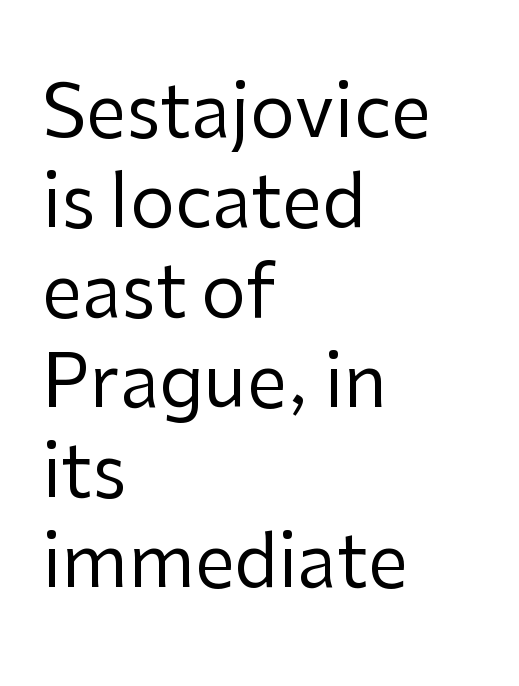
Q: Is the text bold? A: No.
Q: Is the text italic (slanted)? A: No, it is upright.
Q: Is the typeface a serif or a sans-serif typeface? A: Sans-serif.
Q: Is the text underlined? A: No.
Q: How is the paragraph aligned? A: Left-aligned.
Q: Is the spacing between letters normal or unusually wide? A: Normal.
Q: Is the spacing between lines tight, normal or loose? A: Normal.
Q: Width (condensed, normal, or wide)? A: Normal.
Q: Stroke contrast? A: Low.
Q: x-height? A: Medium.
Q: Monospaced? A: No.
